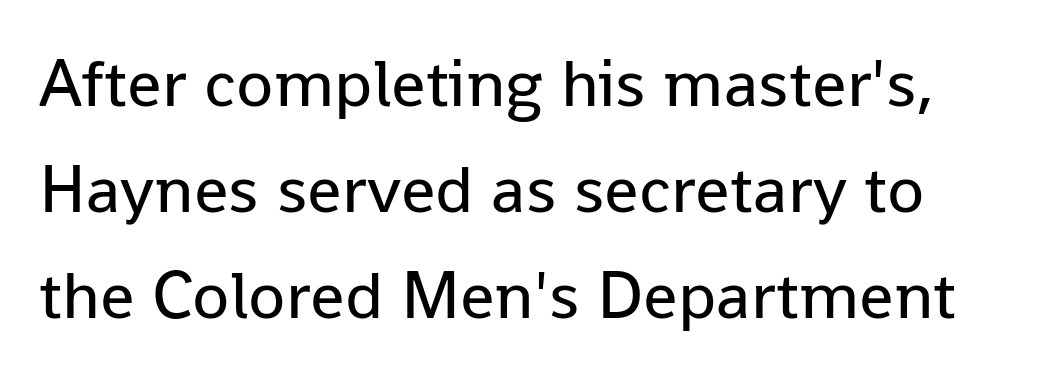
The image shows 68 px regular-weight sans-serif type, upright; set normal line spacing (1.56x), normal letter spacing, not underlined; low stroke contrast and a medium x-height.
